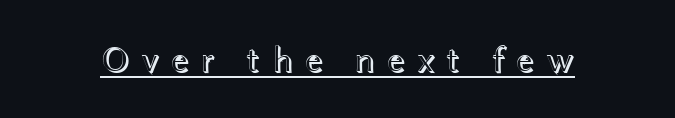
The axis of the letterforms is exactly vertical. The passage shown is typed in a proportional face where columns would drift. You can see a thin bar hugging the bottom of the glyphs. The face used here is rendered with a markedly widened letterfit.
